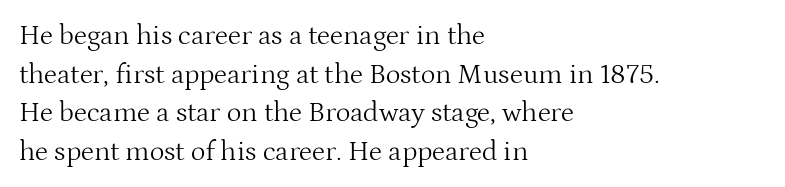
{"serif": "yes", "italic": "no", "bold": "no", "weight": "light", "width": "normal", "stroke_contrast": "medium", "x_height": "medium", "monospaced": "no", "underline": "no", "align": "left", "line_spacing": "normal", "line_spacing_ratio": 1.38, "letter_spacing": "normal", "letter_spacing_em": 0.0, "glyph_px": 28}
